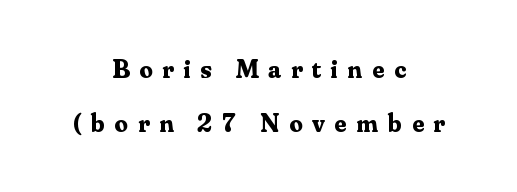
The image shows 26 px bold type, upright; set centered, loose line spacing (2.09x), unusually wide letter spacing (+0.38 em), not underlined.
